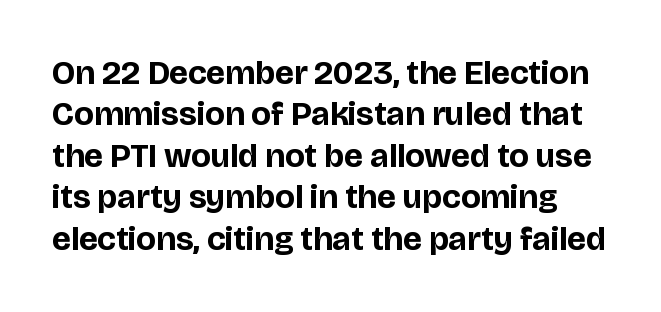
Q: Is the text bold? A: Yes.
Q: Is the text italic (slanted)? A: No, it is upright.
Q: Is the typeface a serif or a sans-serif typeface? A: Sans-serif.
Q: Is the text underlined? A: No.
Q: Is the spacing between letters normal or unusually wide? A: Normal.
Q: Width (condensed, normal, or wide)? A: Normal.
Q: Stroke contrast? A: Low.
Q: x-height? A: Large.
Q: Monospaced? A: No.
